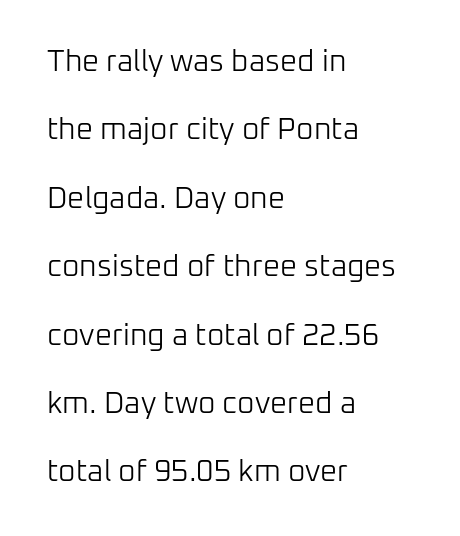
The image shows 30 px light sans-serif type, upright; set left-aligned, loose line spacing (2.28x), normal letter spacing, not underlined; low stroke contrast and a medium x-height.
